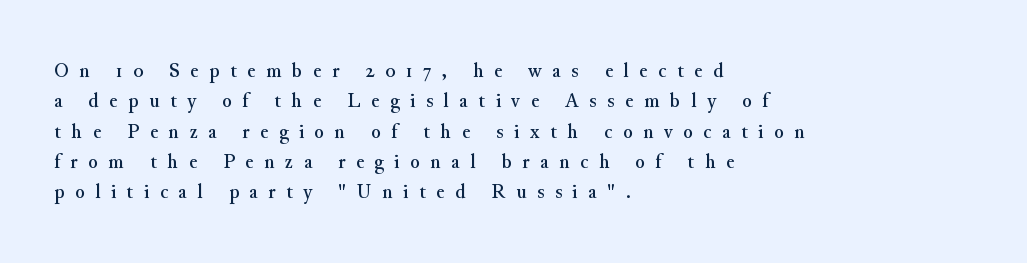
The image shows 22 px text type, upright; set left-aligned, normal line spacing (1.38x), unusually wide letter spacing (+0.48 em), not underlined.
